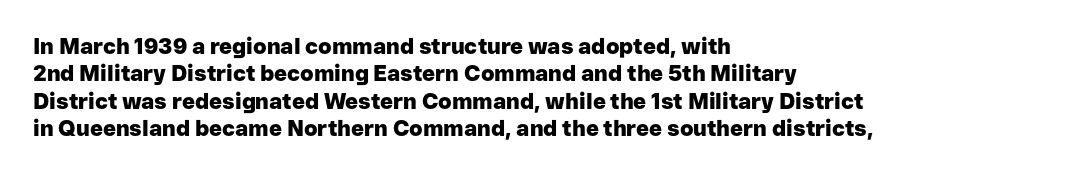
The image shows 22 px bold type, upright; set left-aligned, line spacing 1.24x, normal letter spacing, not underlined.
